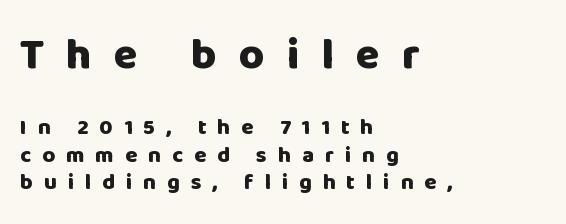
Q: Is the text bold? A: Yes.
Q: Is the text italic (slanted)? A: No, it is upright.
Q: Is the typeface a serif or a sans-serif typeface? A: Sans-serif.
Q: Is the text underlined? A: No.
Q: How is the paragraph aligned? A: Left-aligned.
Q: Is the spacing between letters normal or unusually wide? A: Unusually wide.
Q: Is the spacing between lines tight, normal or loose? A: Normal.
Q: Which block of text is set in a larger size, the first (top) or the second (bottom)? A: The first (top) one.
Q: Width (condensed, normal, or wide)? A: Normal.
Q: Stroke contrast? A: Low.
Q: x-height? A: Large.
Q: Monospaced? A: No.
